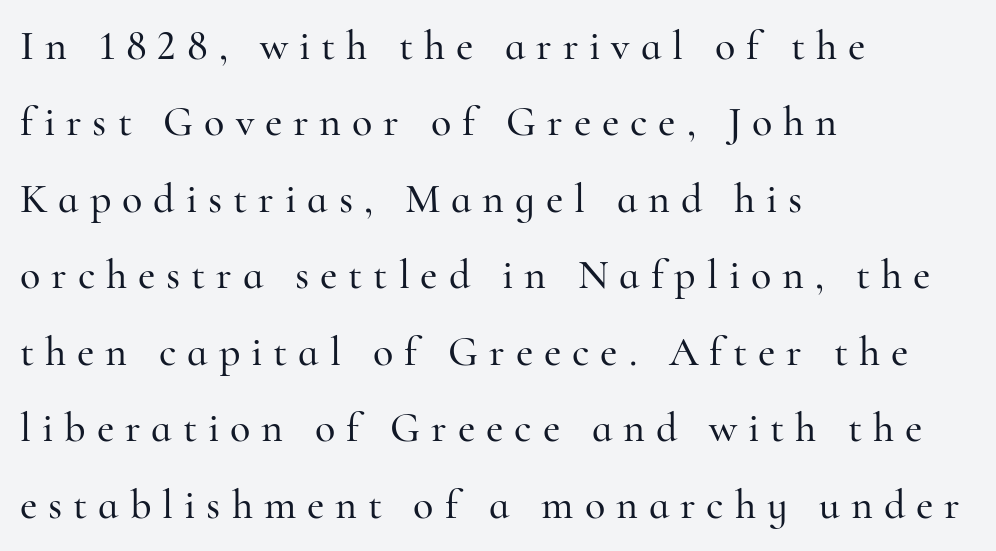
{"serif": "yes", "italic": "no", "width": "normal", "stroke_contrast": "high", "x_height": "small", "monospaced": "no", "underline": "no", "align": "left", "line_spacing_ratio": 1.82, "letter_spacing": "wide", "letter_spacing_em": 0.26, "glyph_px": 42}
